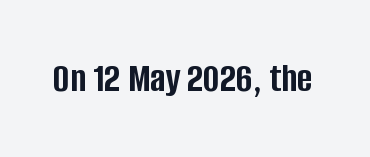
Words float on clear page, feet unadorned. Pretty heavy lettering here — definitely bold. Characters follow at the spacing the type designer built in. Look at the bottom of the vertical strokes: they stop flat, with no serifs.
